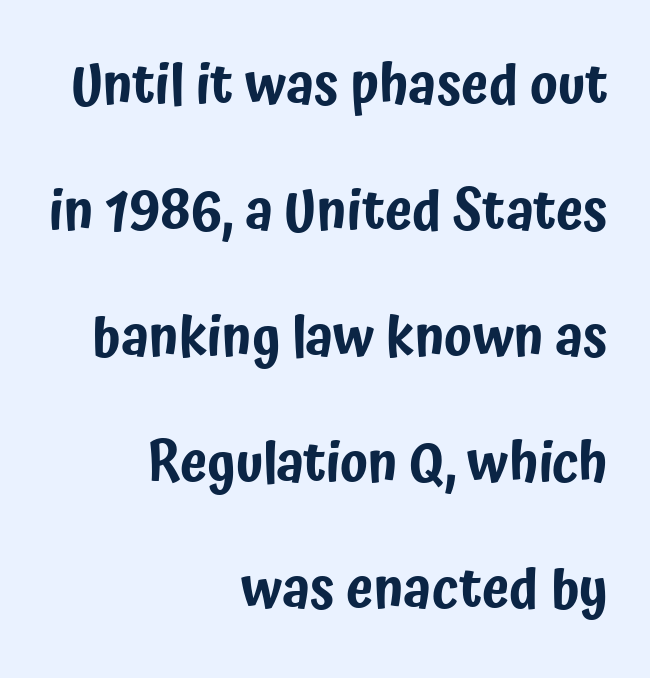
{"serif": "no", "italic": "no", "width": "condensed", "stroke_contrast": "low", "x_height": "medium", "monospaced": "no", "underline": "no", "align": "right", "line_spacing": "loose", "line_spacing_ratio": 2.29, "letter_spacing": "normal", "letter_spacing_em": 0.0, "glyph_px": 55}
